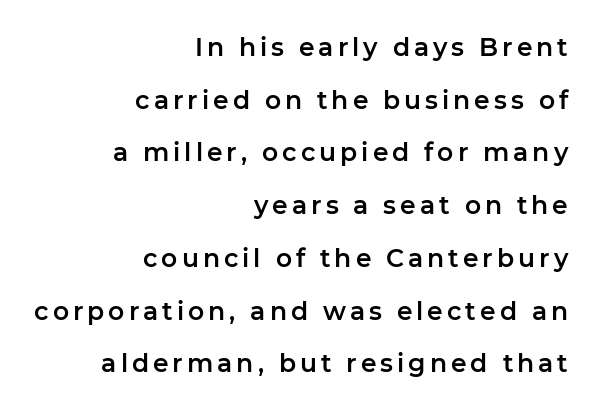
The image shows 25 px text type, upright; set right-aligned, loose line spacing (2.11x), not underlined.
